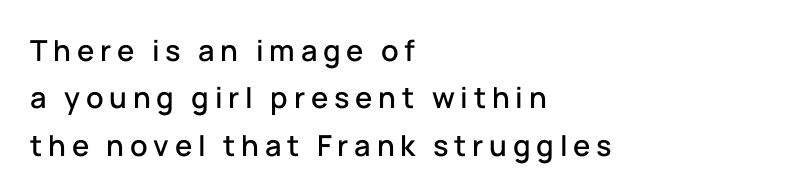
The passage shown stacks its lines at a standard gap. The paragraph has a hard left edge and a soft right edge. Each letter keeps its own natural width here, so spacing adapts to shape. A sans-serif font was chosen for this passage. The line texture is sparse and dotted thanks to wide tracking. In terms of posture, this sample is upright.
